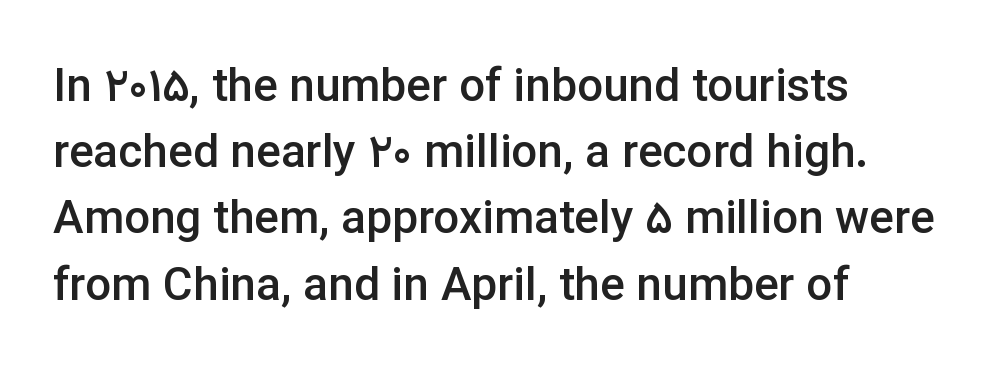
The image shows 46 px semibold sans-serif type, upright; set left-aligned, normal line spacing (1.44x), normal letter spacing, not underlined; low stroke contrast and a medium x-height.
